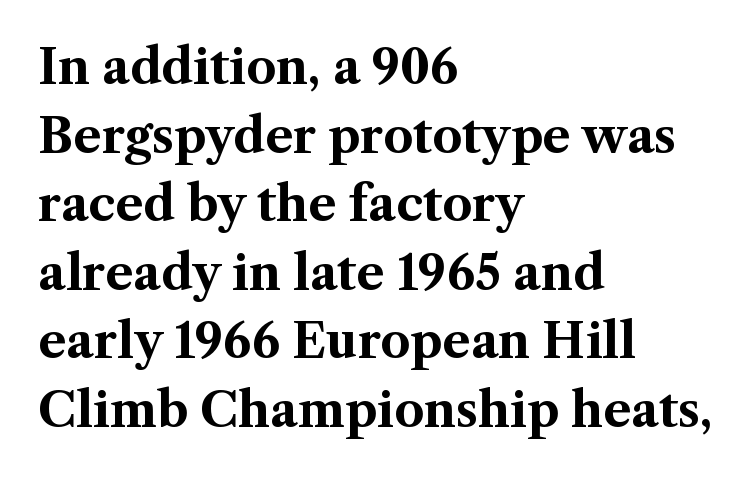
In terms of leading, this rendering sits right in the middle. The passage shown is typed in a proportional face where columns would drift. Tracking value appears to be zero — textbook default spacing. A bare baseline throughout the passage.
